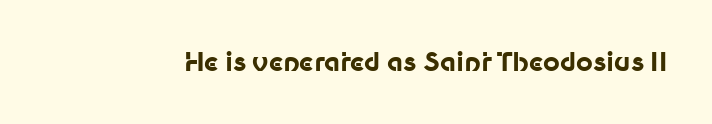
{"italic": "no", "bold": "yes", "underline": "no", "letter_spacing": "normal", "letter_spacing_em": 0.0, "glyph_px": 26}
